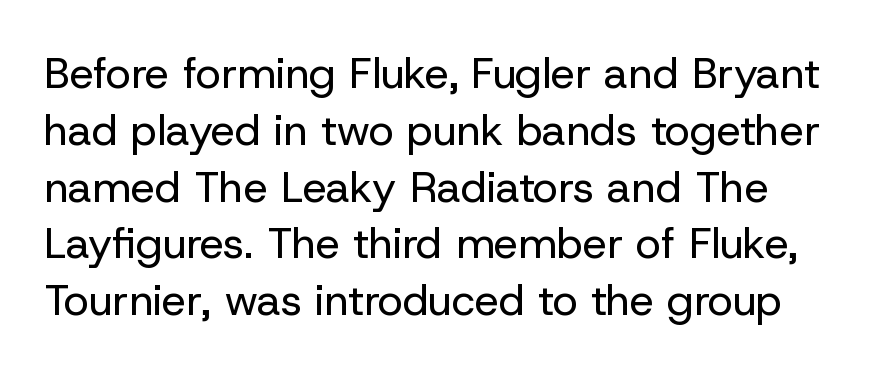
The image shows 43 px regular-weight sans-serif type, upright; set normal line spacing (1.32x), normal letter spacing, not underlined; low stroke contrast and a medium x-height.
